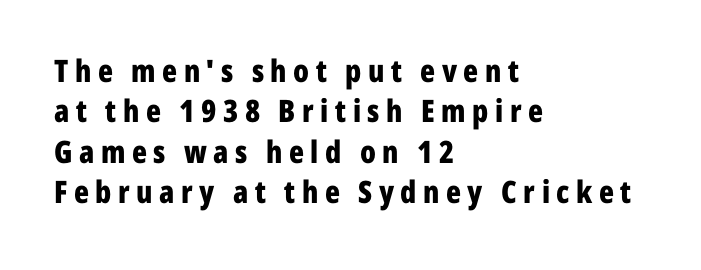
{"serif": "no", "italic": "no", "bold": "yes", "weight": "bold", "width": "condensed", "stroke_contrast": "low", "x_height": "medium", "monospaced": "no", "underline": "no", "align": "left", "line_spacing": "normal", "line_spacing_ratio": 1.3, "letter_spacing": "wide", "letter_spacing_em": 0.21, "glyph_px": 31}
